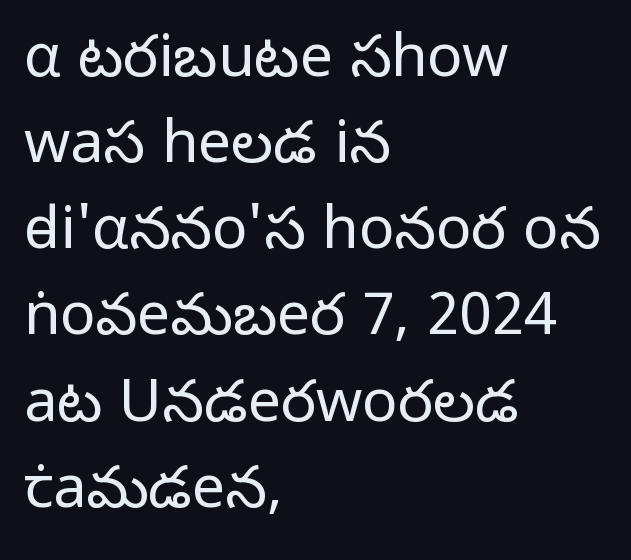
These lines are rendered in a variable-pitch font. Notice how the stems are strictly vertical — no italics here. Does the leading feel generous? No, just average. Decoration check: the copy has no underline. Layout note: lines flush left. Is the type heavy? It reads as light-to-regular instead.
